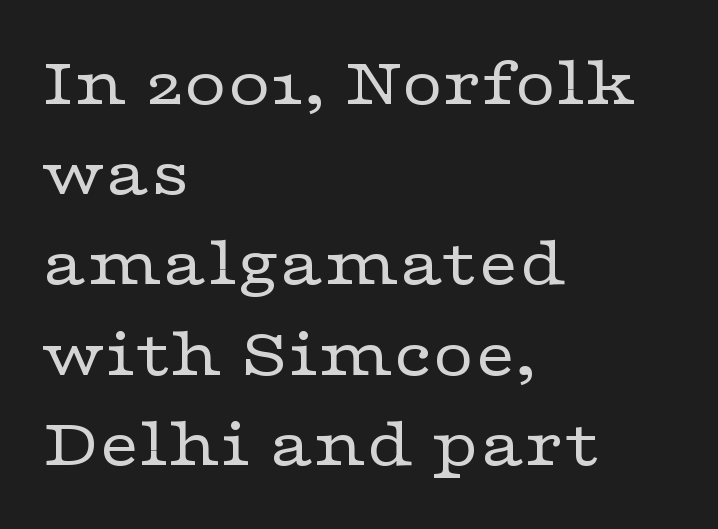
You can tell from the footed stems that serif type was used. The passage shown is typed in a proportional face where columns would drift. This is not heavy type; no bold has been used. Bare-footed words on every line.
